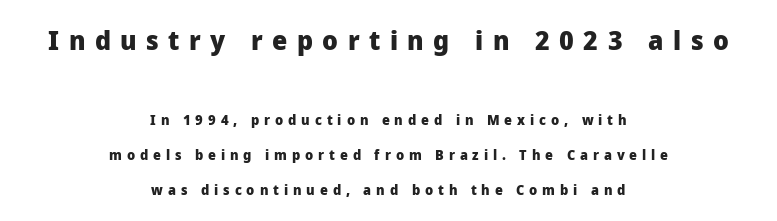
Q: Is the text bold? A: Yes.
Q: Is the text italic (slanted)? A: No, it is upright.
Q: Is the text underlined? A: No.
Q: How is the paragraph aligned? A: Centered.
Q: Is the spacing between letters normal or unusually wide? A: Unusually wide.
Q: Is the spacing between lines tight, normal or loose? A: Loose.
Q: Which block of text is set in a larger size, the first (top) or the second (bottom)? A: The first (top) one.
